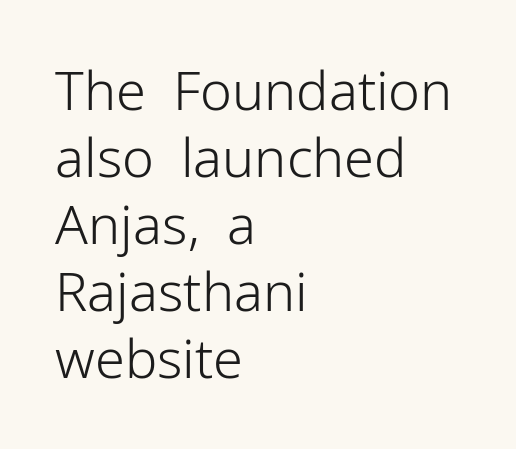
You could call the tracking neutral — neither tight nor loose. Here the designer chose a conventional face with non-uniform glyph widths. The passage shown is not underscored anywhere. Upright lettering throughout.
